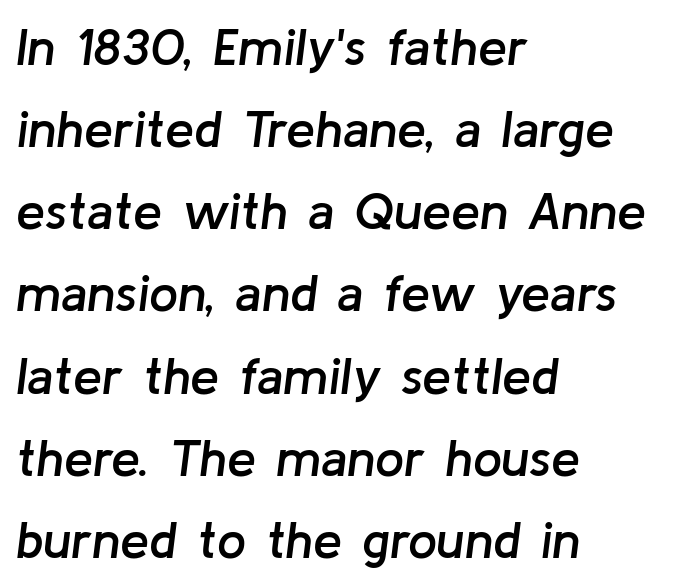
The image shows 52 px semibold type, italic (leaning right); set left-aligned, normal line spacing (1.58x), normal letter spacing, not underlined; low stroke contrast and a medium x-height.
